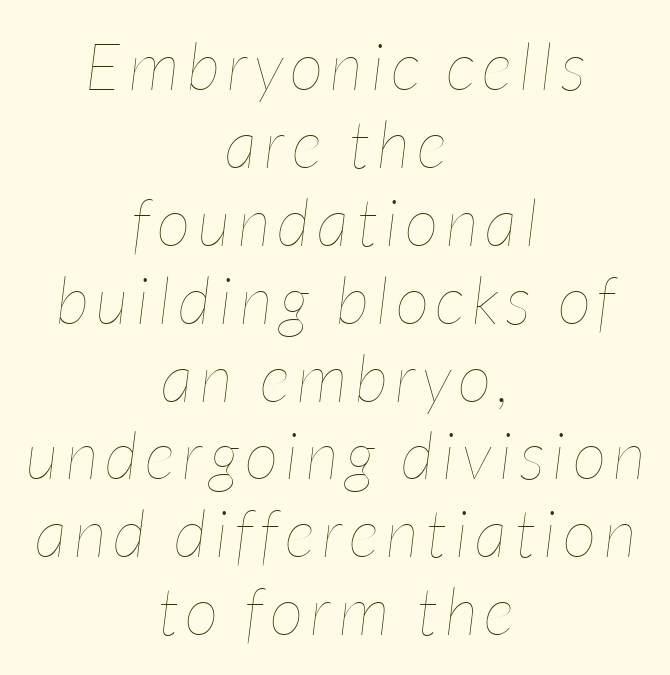
Q: Is the text bold? A: No.
Q: Is the text italic (slanted)? A: Yes, it leans right by about 7 degrees.
Q: Is the text underlined? A: No.
Q: How is the paragraph aligned? A: Centered.
Q: Width (condensed, normal, or wide)? A: Condensed.
Q: Stroke contrast? A: Low.
Q: x-height? A: Medium.
Q: Monospaced? A: No.
